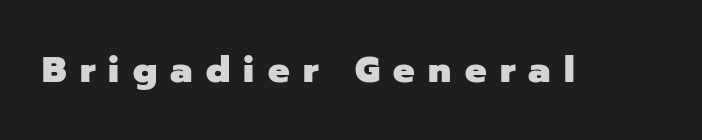
{"serif": "no", "italic": "no", "bold": "yes", "weight": "heavy", "width": "normal", "stroke_contrast": "low", "x_height": "medium", "monospaced": "no", "underline": "no", "letter_spacing": "wide", "letter_spacing_em": 0.37, "glyph_px": 36}
